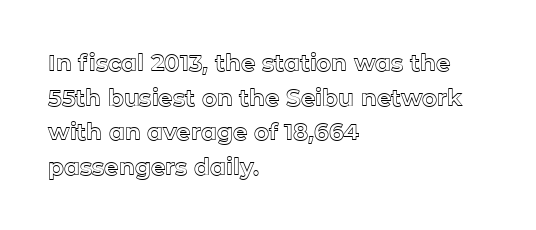
The image shows 23 px text type, upright; set left-aligned, normal line spacing (1.51x), normal letter spacing, not underlined.
